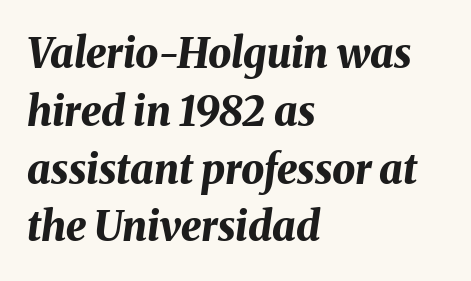
The image shows 41 px bold type, italic (leaning right); set left-aligned, normal line spacing (1.41x), normal letter spacing, not underlined; medium stroke contrast and a medium x-height.
